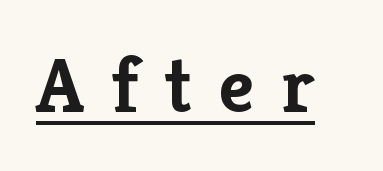
Does the weight exceed regular? Yes, all the way to bold. Is there an underline? Yes — a line sits under the letters. The face used here is proportionally spaced, like ordinary book or web type. The lettering holds an erect, upright posture throughout. The gaps between neighbouring characters are conspicuously large. Little horizontal feet cap the strokes, marking this as serif type.
